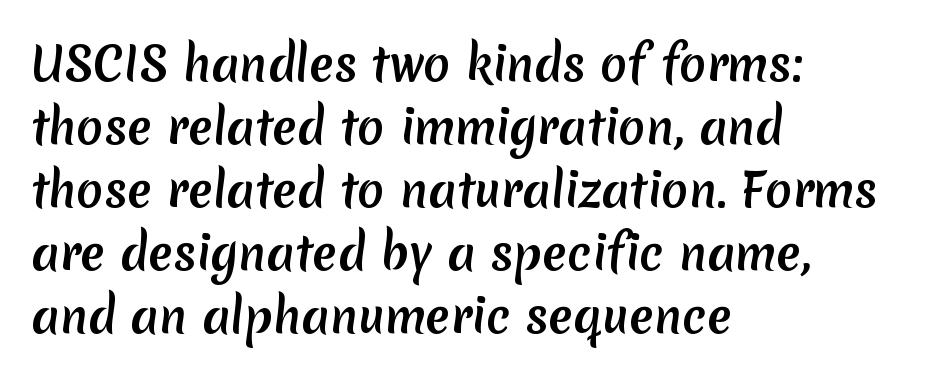
The image shows 45 px sans-serif type; set left-aligned, normal line spacing (1.4x), normal letter spacing, not underlined; medium stroke contrast and a medium x-height.
